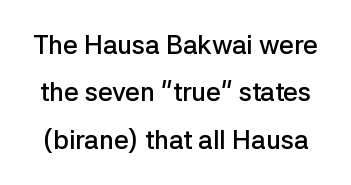
The image shows 26 px text type, upright; set line spacing 1.82x, normal letter spacing, not underlined.
